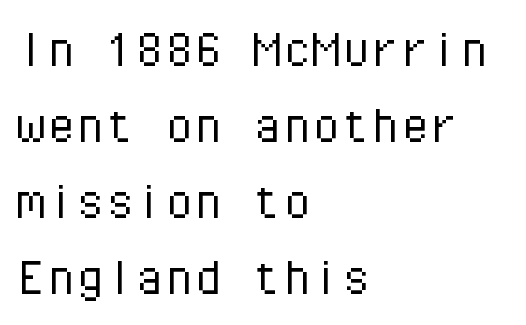
The image shows 59 px light sans-serif type, upright, monospaced; set left-aligned, normal line spacing (1.29x), normal letter spacing, not underlined; low stroke contrast and a medium x-height.
